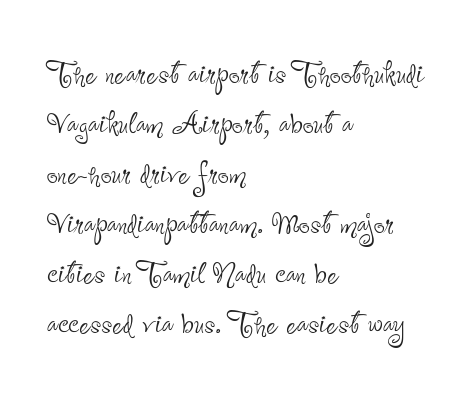
{"serif": "no", "bold": "no", "weight": "thin", "width": "condensed", "stroke_contrast": "low", "x_height": "small", "monospaced": "no", "underline": "no", "align": "left", "line_spacing": "normal", "line_spacing_ratio": 1.28, "letter_spacing": "normal", "letter_spacing_em": 0.0, "glyph_px": 39}
